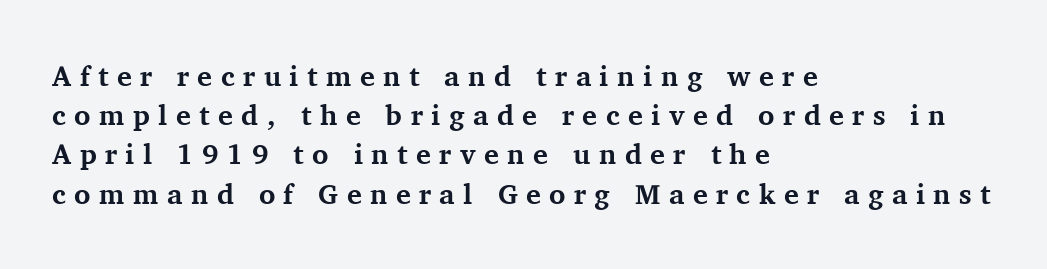
{"serif": "yes", "italic": "no", "bold": "yes", "weight": "bold", "width": "normal", "stroke_contrast": "medium", "x_height": "medium", "monospaced": "no", "underline": "no", "align": "left", "line_spacing": "normal", "line_spacing_ratio": 1.4, "letter_spacing": "wide", "letter_spacing_em": 0.3, "glyph_px": 28}
